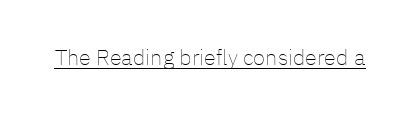
Q: Is the text bold? A: No.
Q: Is the text italic (slanted)? A: No, it is upright.
Q: Is the text underlined? A: Yes.
Q: Is the spacing between letters normal or unusually wide? A: Normal.
